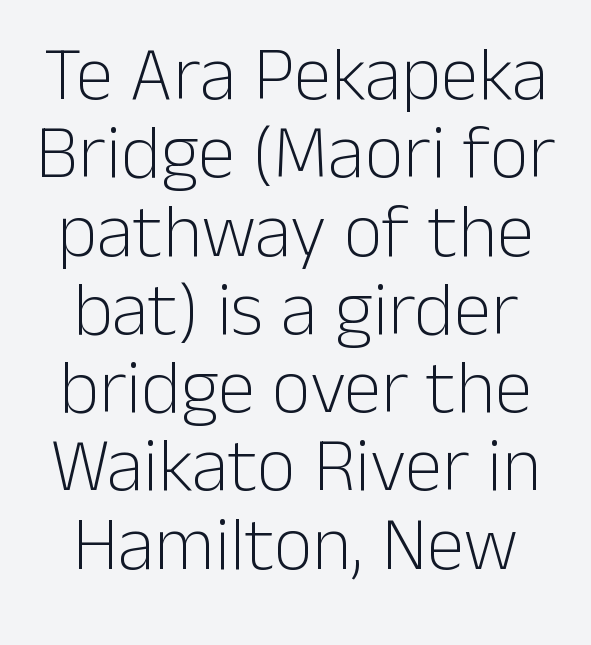
{"serif": "no", "italic": "no", "bold": "no", "weight": "light", "width": "normal", "stroke_contrast": "low", "x_height": "medium", "monospaced": "no", "underline": "no", "align": "center", "line_spacing": "tight", "line_spacing_ratio": 1.03, "letter_spacing": "normal", "letter_spacing_em": 0.0, "glyph_px": 76}
